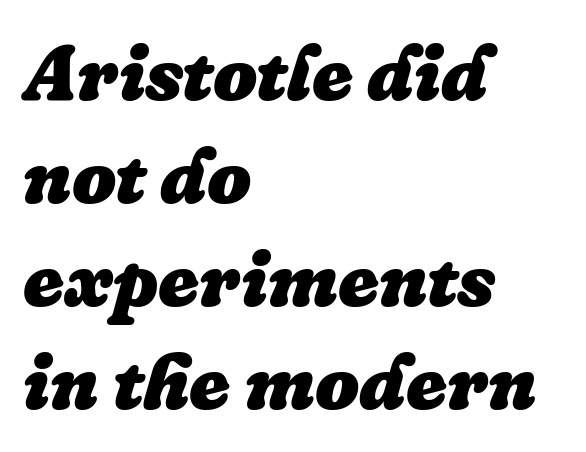
The rag falls on the right side of this text block. A clean baseline with only descenders dipping below it. Emphasis by weight is at full strength: bold. Tracking here is standard; glyphs follow each other at the usual distance. Students, observe: this is what conventionally led text looks like. The face used here has a pronounced slope to its letters.
